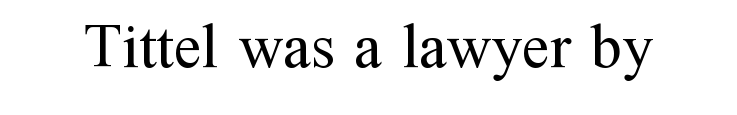
The image shows 62 px regular-weight serif type, upright; set normal letter spacing, not underlined; medium stroke contrast and a medium x-height.
